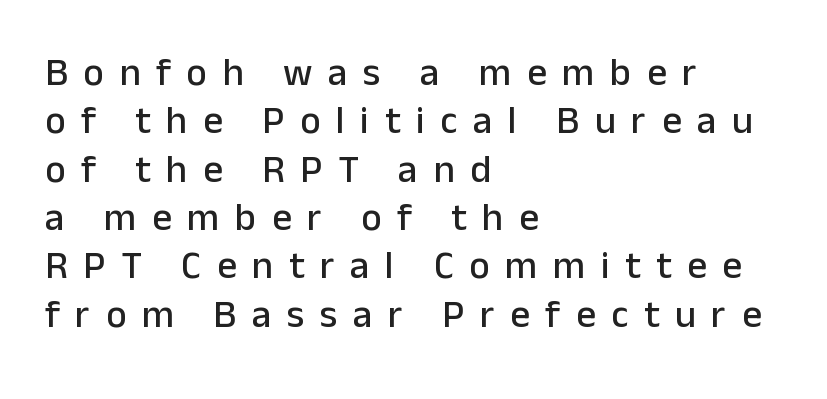
{"serif": "no", "italic": "no", "width": "normal", "stroke_contrast": "low", "x_height": "medium", "monospaced": "no", "underline": "no", "align": "left", "line_spacing_ratio": 1.24, "letter_spacing": "wide", "letter_spacing_em": 0.4, "glyph_px": 39}
